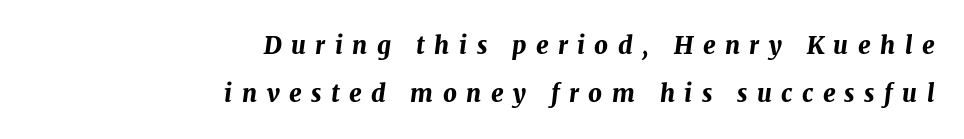
The image shows 24 px bold type, italic (leaning right); set right-aligned, loose line spacing (2.0x), unusually wide letter spacing (+0.4 em), not underlined.
